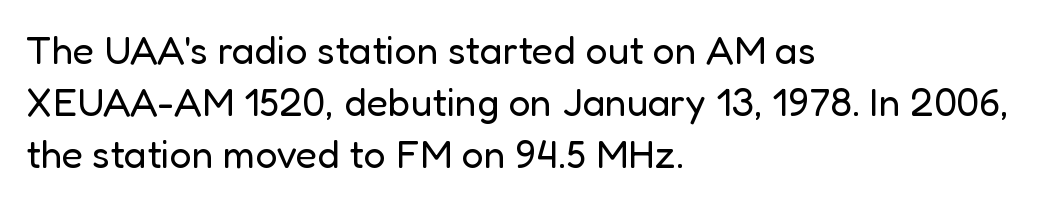
{"serif": "no", "italic": "no", "bold": "no", "weight": "regular", "width": "normal", "stroke_contrast": "low", "x_height": "medium", "monospaced": "no", "underline": "no", "align": "left", "line_spacing": "normal", "line_spacing_ratio": 1.33, "letter_spacing": "normal", "letter_spacing_em": 0.0, "glyph_px": 39}
